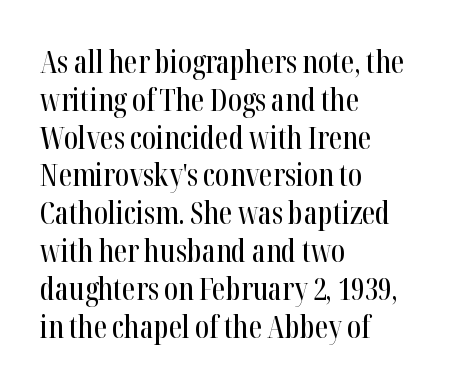
Q: Is the text italic (slanted)? A: No, it is upright.
Q: Is the typeface a serif or a sans-serif typeface? A: Serif.
Q: Is the text underlined? A: No.
Q: How is the paragraph aligned? A: Left-aligned.
Q: Is the spacing between letters normal or unusually wide? A: Normal.
Q: Is the spacing between lines tight, normal or loose? A: Normal.
Q: Width (condensed, normal, or wide)? A: Condensed.
Q: Stroke contrast? A: High.
Q: x-height? A: Medium.
Q: Monospaced? A: No.
